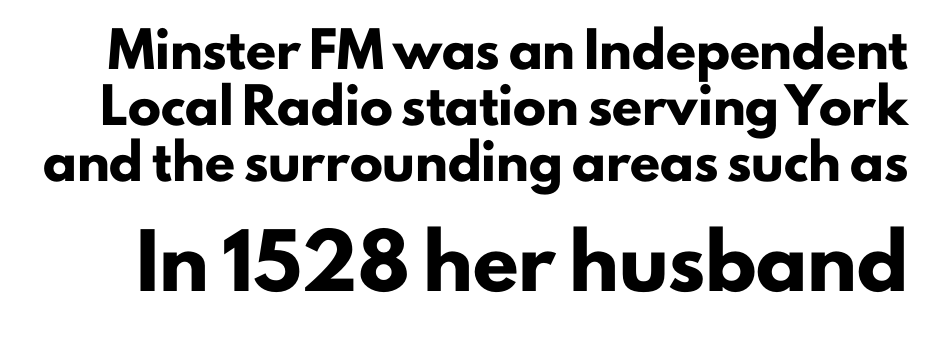
{"serif": "no", "italic": "no", "bold": "yes", "weight": "heavy", "width": "normal", "stroke_contrast": "low", "x_height": "small", "monospaced": "no", "underline": "no", "line_spacing": "normal", "line_spacing_ratio": 1.69, "letter_spacing": "normal", "letter_spacing_em": 0.0, "larger_block": "second", "size_ratio": 1.52, "glyph_px": 50}
